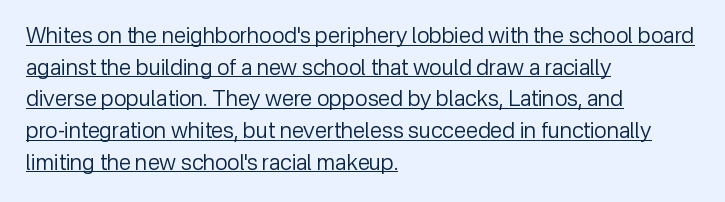
{"italic": "no", "bold": "no", "underline": "yes", "align": "left", "line_spacing": "normal", "line_spacing_ratio": 1.44, "letter_spacing": "normal", "letter_spacing_em": 0.0, "glyph_px": 22}
